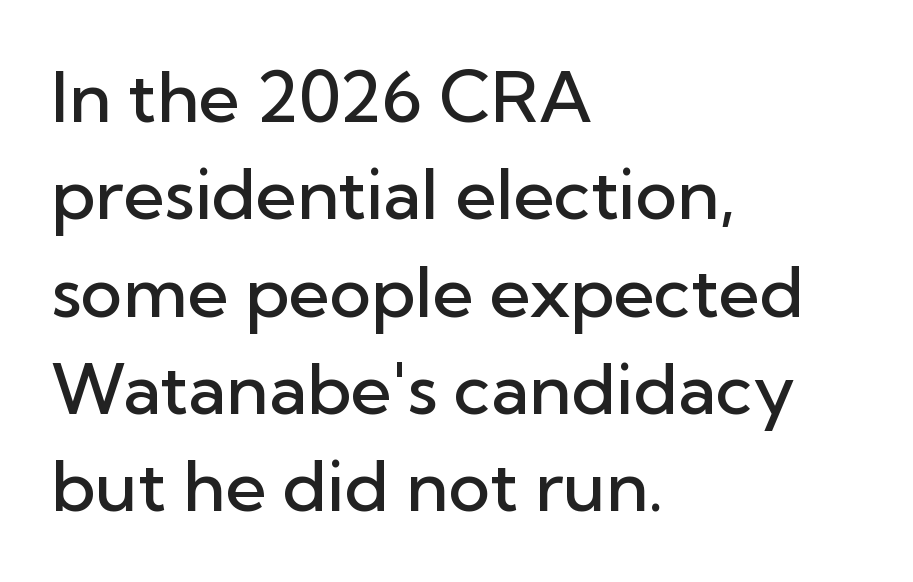
Q: Is the text bold? A: Semi-bold.
Q: Is the text italic (slanted)? A: No, it is upright.
Q: Is the typeface a serif or a sans-serif typeface? A: Sans-serif.
Q: Is the text underlined? A: No.
Q: How is the paragraph aligned? A: Left-aligned.
Q: Is the spacing between letters normal or unusually wide? A: Normal.
Q: Is the spacing between lines tight, normal or loose? A: Normal.
Q: Width (condensed, normal, or wide)? A: Normal.
Q: Stroke contrast? A: Low.
Q: x-height? A: Medium.
Q: Monospaced? A: No.
